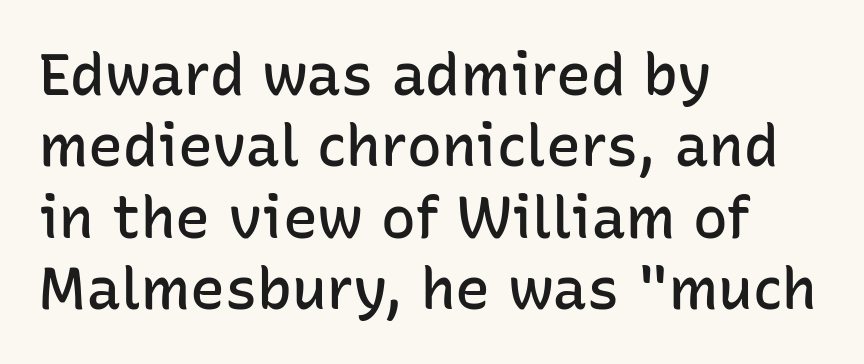
You can tell from the bare stems that sans-serif type was used. Typeset ragged right — the left edge is the straight one. In terms of weight, the rendering is demibold, just under bold. This is roman type, the default non-slanted kind.
